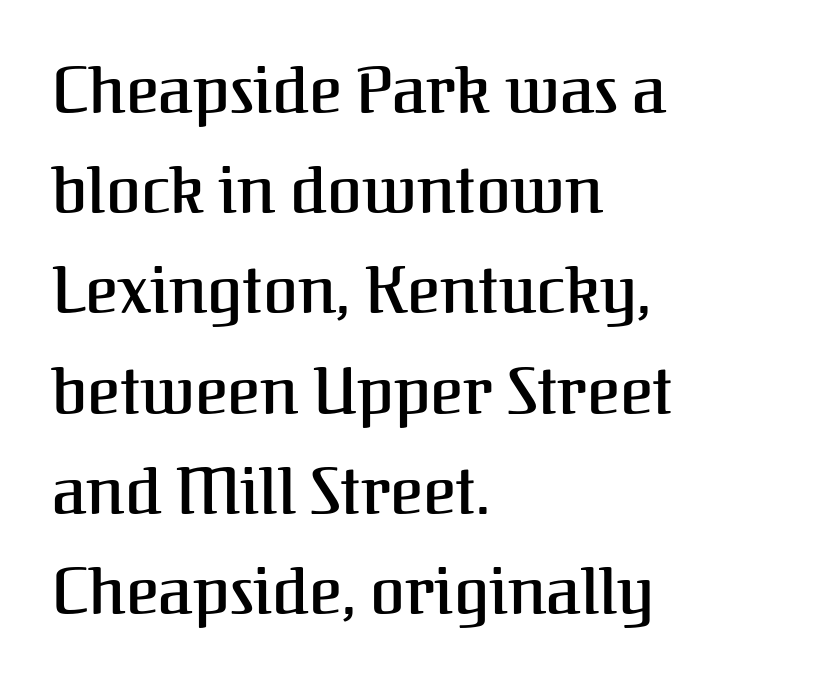
Q: Is the text italic (slanted)? A: No, it is upright.
Q: Is the typeface a serif or a sans-serif typeface? A: Serif.
Q: Is the text underlined? A: No.
Q: How is the paragraph aligned? A: Left-aligned.
Q: Is the spacing between letters normal or unusually wide? A: Normal.
Q: Is the spacing between lines tight, normal or loose? A: Normal.
Q: Width (condensed, normal, or wide)? A: Normal.
Q: Stroke contrast? A: Medium.
Q: x-height? A: Medium.
Q: Monospaced? A: No.
